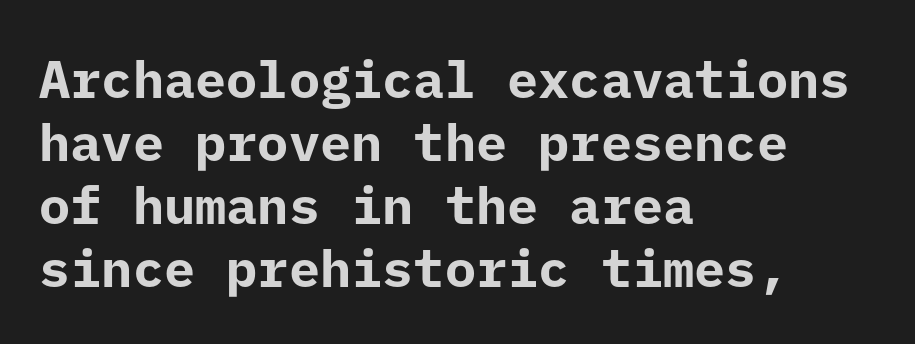
The image shows 52 px bold sans-serif type, upright; set left-aligned, line spacing 1.21x, normal letter spacing, not underlined; low stroke contrast and a medium x-height.
